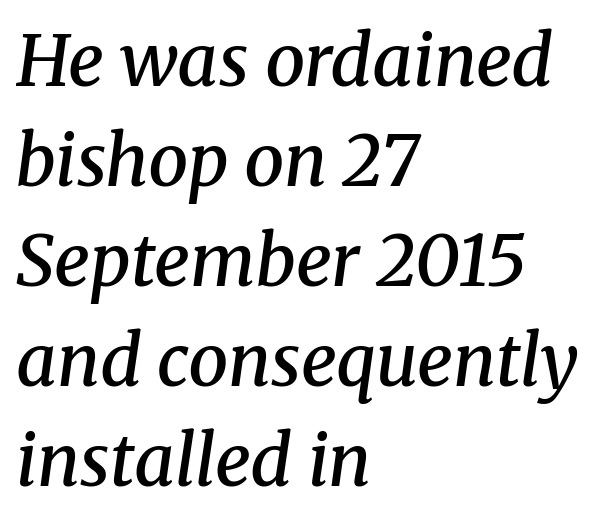
Caption: semibold face, moderately heavy strokes. Layout note: lines flush left. Here the designer chose a conventional face with non-uniform glyph widths. A typesetter would call this zero additional tracking. These lines are composed in type with serifs.
